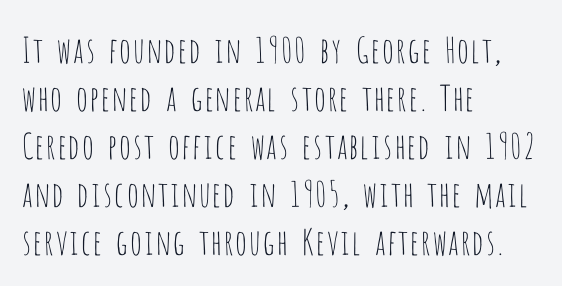
Q: Is the text bold? A: No.
Q: Is the text italic (slanted)? A: No, it is upright.
Q: Is the typeface a serif or a sans-serif typeface? A: Sans-serif.
Q: Is the text underlined? A: No.
Q: How is the paragraph aligned? A: Left-aligned.
Q: Is the spacing between letters normal or unusually wide? A: Normal.
Q: Is the spacing between lines tight, normal or loose? A: Normal.
Q: Width (condensed, normal, or wide)? A: Condensed.
Q: Stroke contrast? A: Low.
Q: x-height? A: Large.
Q: Monospaced? A: No.
